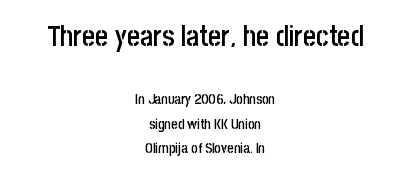
The glyphs have the mass of a demibold cut, below bold. Think of a printed novel: that variable character pitch is what you see here. Standard letterfit; no display-style spreading of the glyphs. Whoever set this made the first block the dominant, larger element. Has an underline been added? It has not.
